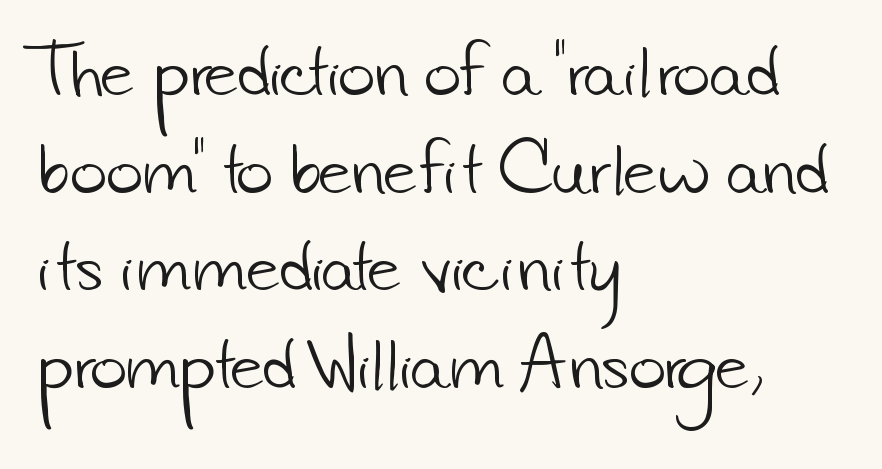
Leading: standard. The horizontal fit of the characters is conventional and even. Descender tails drop into unmarked territory. A typesetter would label this face a sans. The cut favours lightness, reaching ordinary text weight at its darkest. You could not count columns in this text — the font is proportionally spaced.
